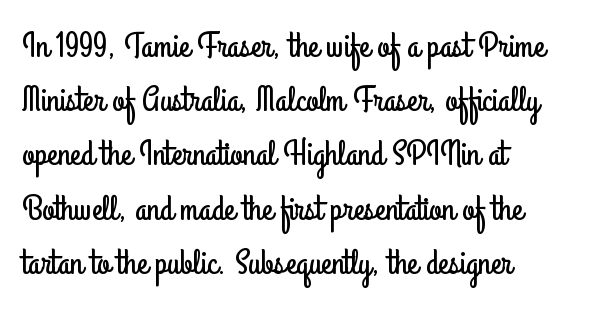
Q: Is the typeface a serif or a sans-serif typeface? A: Sans-serif.
Q: Is the text underlined? A: No.
Q: How is the paragraph aligned? A: Left-aligned.
Q: Is the spacing between letters normal or unusually wide? A: Normal.
Q: Is the spacing between lines tight, normal or loose? A: Normal.
Q: Width (condensed, normal, or wide)? A: Condensed.
Q: Stroke contrast? A: Low.
Q: x-height? A: Small.
Q: Monospaced? A: No.
